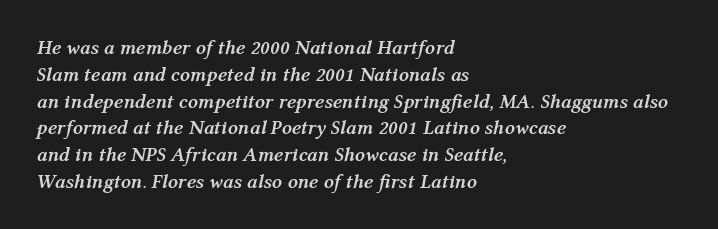
Q: Is the text bold? A: Yes.
Q: Is the text italic (slanted)? A: Yes, it leans right by about 12 degrees.
Q: Is the text underlined? A: No.
Q: How is the paragraph aligned? A: Left-aligned.
Q: Is the spacing between letters normal or unusually wide? A: Normal.
Q: Is the spacing between lines tight, normal or loose? A: Normal.
